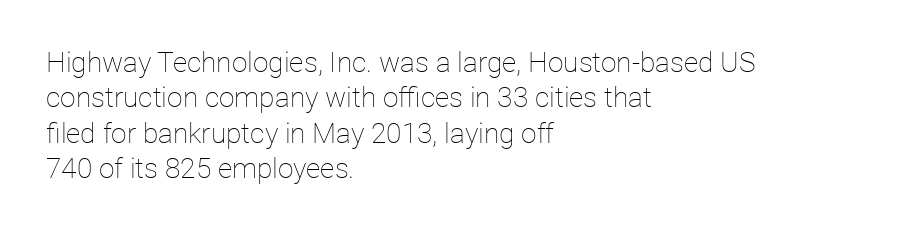
Quick note: interline space is typical. The type sits square on the baseline with zero lean. The characters are drawn with everyday or finer stroke widths. Unmarked baselines from the first word to the last.
